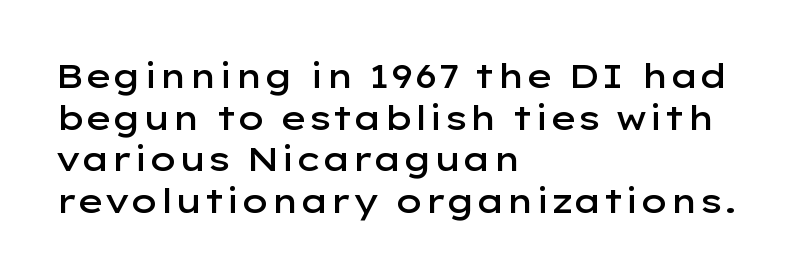
The block of text has a typical density, with ordinary space between rows. Students, this is semibold: more ink than regular, less than bold. Short note: letters normally spaced. Ordinary non-slanted type is in use. A typesetter would call this proportional, since set widths differ per character.
